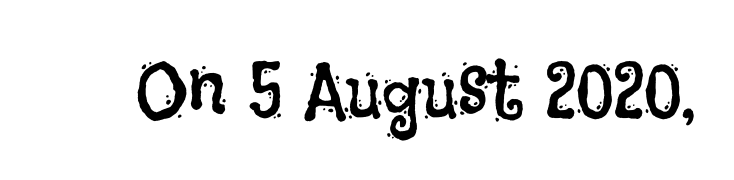
Anything drawn beneath the words? Only blank space. Notice how the stems are strictly vertical — no italics here. The strokes carry an ordinary text weight at most. The face used here is proportionally spaced, like ordinary book or web type. The gaps between neighbouring characters are ordinary and unremarkable.
